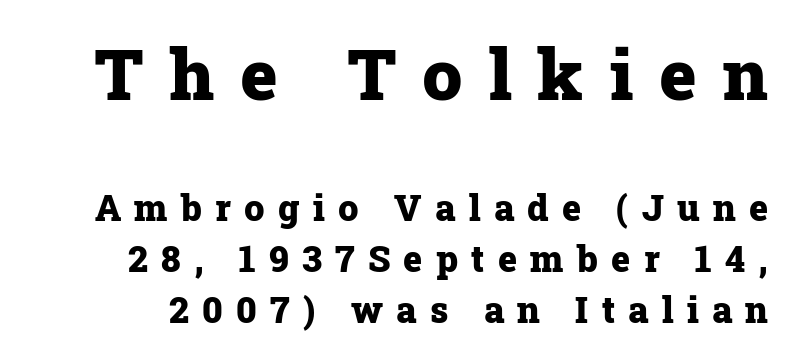
Q: Is the text bold? A: Yes.
Q: Is the text italic (slanted)? A: No, it is upright.
Q: Is the typeface a serif or a sans-serif typeface? A: Serif.
Q: Is the text underlined? A: No.
Q: Is the spacing between letters normal or unusually wide? A: Unusually wide.
Q: Is the spacing between lines tight, normal or loose? A: Normal.
Q: Which block of text is set in a larger size, the first (top) or the second (bottom)? A: The first (top) one.
Q: Width (condensed, normal, or wide)? A: Normal.
Q: Stroke contrast? A: Low.
Q: x-height? A: Medium.
Q: Monospaced? A: No.
